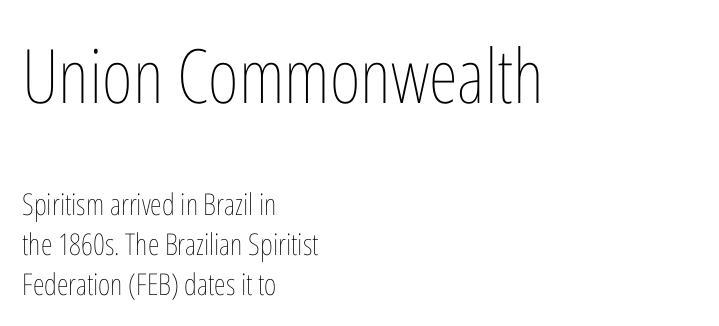
The image shows 75 px thin, condensed type, upright; set left-aligned, normal line spacing (1.33x), normal letter spacing, not underlined; the first (top) block is 2.5x larger; low stroke contrast and a medium x-height.
